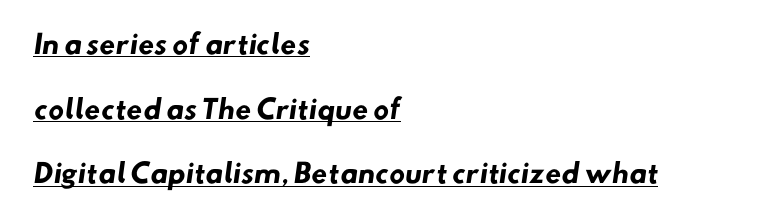
Q: Is the text bold? A: Yes.
Q: Is the text underlined? A: Yes.
Q: How is the paragraph aligned? A: Left-aligned.
Q: Is the spacing between letters normal or unusually wide? A: Normal.
Q: Is the spacing between lines tight, normal or loose? A: Loose.
